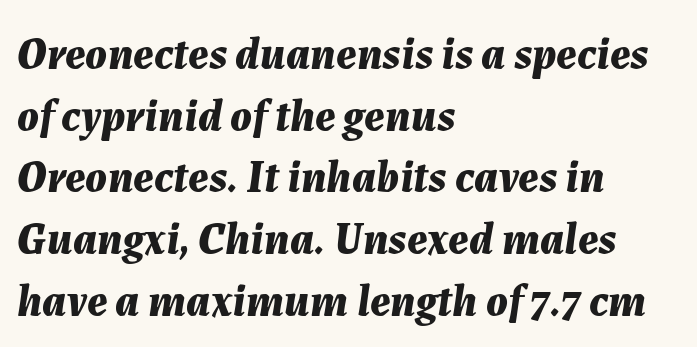
The typesetting leans heavy: a genuine bold. The zone under the glyphs is completely vacant. Short note: letters normally spaced. The rendering uses natural spacing where letterforms have individual widths.
